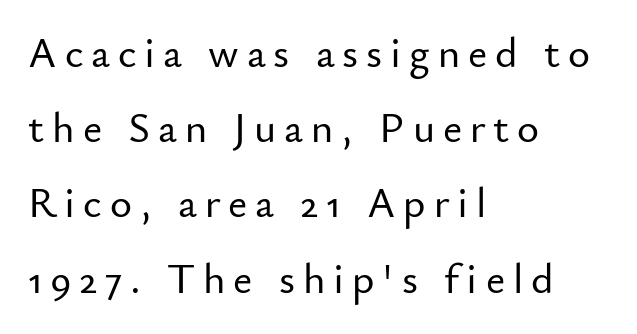
Q: Is the text italic (slanted)? A: No, it is upright.
Q: Is the typeface a serif or a sans-serif typeface? A: Sans-serif.
Q: Is the text underlined? A: No.
Q: How is the paragraph aligned? A: Left-aligned.
Q: Width (condensed, normal, or wide)? A: Normal.
Q: Stroke contrast? A: Low.
Q: x-height? A: Small.
Q: Monospaced? A: No.
